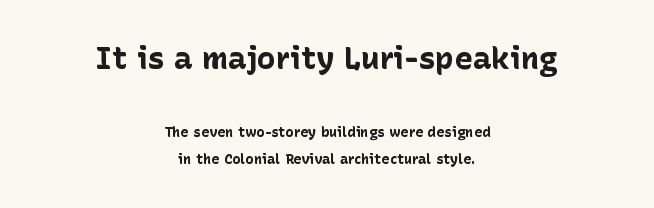
The image shows 31 px bold sans-serif type, upright; set centered, loose line spacing (1.92x), normal letter spacing, not underlined; the first (top) block is 2.21x larger; low stroke contrast and a medium x-height.
